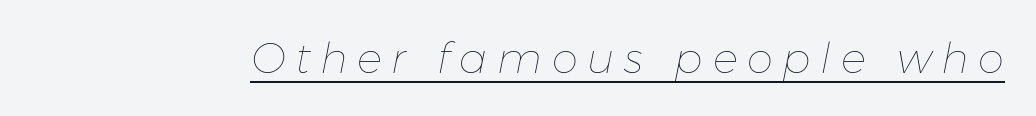
Q: Is the text bold? A: No.
Q: Is the text italic (slanted)? A: Yes, it leans right by about 11 degrees.
Q: Is the text underlined? A: Yes.
Q: Is the spacing between letters normal or unusually wide? A: Unusually wide.
Q: Width (condensed, normal, or wide)? A: Normal.
Q: Stroke contrast? A: Low.
Q: x-height? A: Medium.
Q: Monospaced? A: No.
